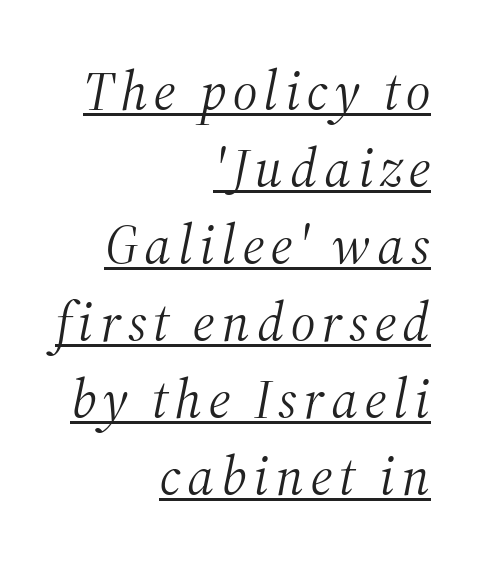
Layout note: lines flush right. This sample uses an oblique cut, with every glyph tilted off the vertical. No chunkiness to these letters — they're not bold. The face used here appears with an underline applied. How would I describe the line gaps? Plain and ordinary. The text was rendered using a seriffed face with decorative stroke endings.
